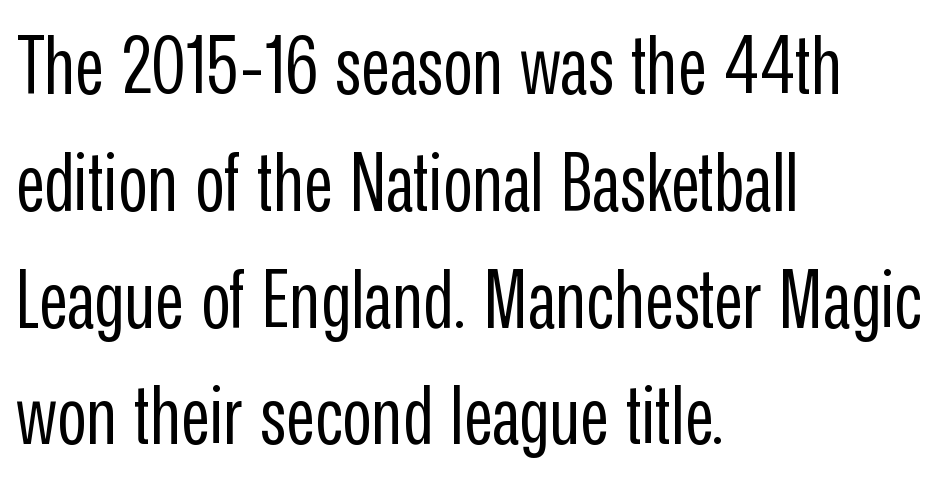
Letters have the restrained weight of plain body copy at most. Unmarked baselines from the first word to the last. Typographically, this falls in the sans-serif category. Students, observe: this is what conventionally led text looks like. Typeset ragged right — the left edge is the straight one.
